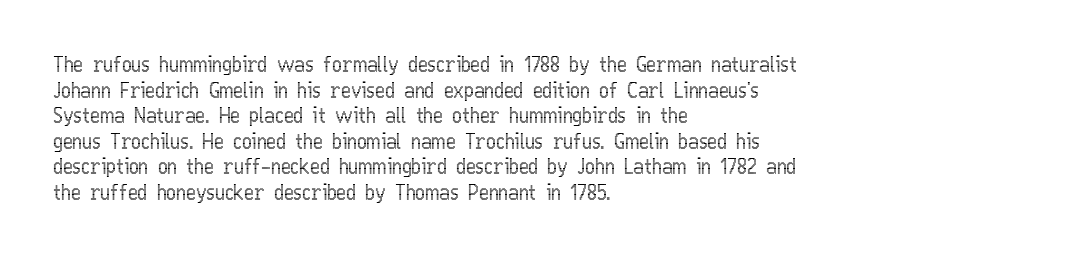
The image shows 21 px text type, upright; set left-aligned, line spacing 1.22x, normal letter spacing, not underlined.
